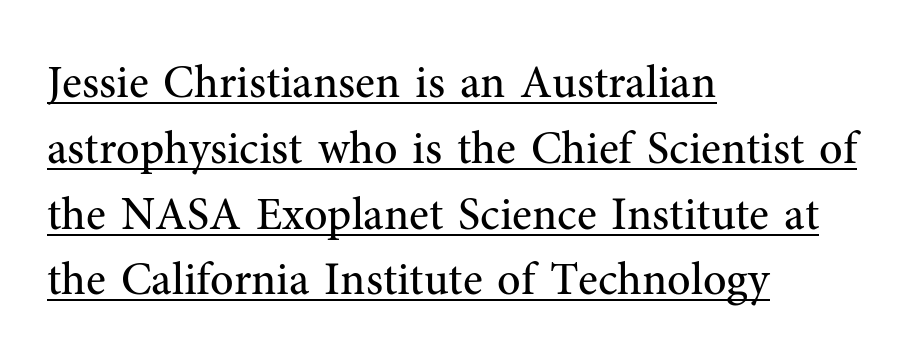
Q: Is the text bold? A: No.
Q: Is the text italic (slanted)? A: No, it is upright.
Q: Is the typeface a serif or a sans-serif typeface? A: Serif.
Q: Is the text underlined? A: Yes.
Q: How is the paragraph aligned? A: Left-aligned.
Q: Is the spacing between letters normal or unusually wide? A: Normal.
Q: Is the spacing between lines tight, normal or loose? A: Normal.
Q: Width (condensed, normal, or wide)? A: Normal.
Q: Stroke contrast? A: Medium.
Q: x-height? A: Medium.
Q: Monospaced? A: No.
